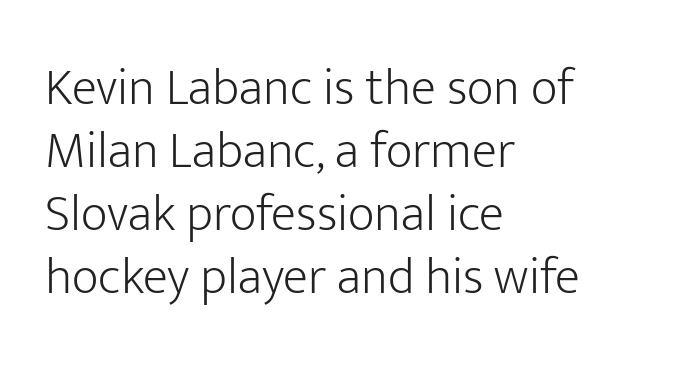
{"serif": "no", "italic": "no", "bold": "no", "weight": "light", "width": "normal", "stroke_contrast": "low", "x_height": "medium", "monospaced": "no", "underline": "no", "align": "left", "line_spacing_ratio": 1.21, "letter_spacing": "normal", "letter_spacing_em": 0.0, "glyph_px": 52}
